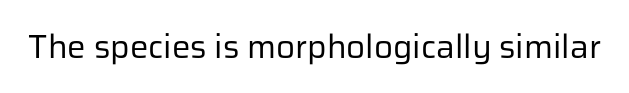
Q: Is the text bold? A: No.
Q: Is the text italic (slanted)? A: No, it is upright.
Q: Is the typeface a serif or a sans-serif typeface? A: Sans-serif.
Q: Is the text underlined? A: No.
Q: Is the spacing between letters normal or unusually wide? A: Normal.
Q: Width (condensed, normal, or wide)? A: Normal.
Q: Stroke contrast? A: Low.
Q: x-height? A: Medium.
Q: Monospaced? A: No.
